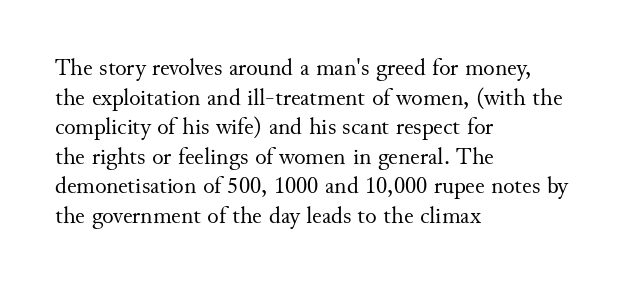
The image shows 24 px text type, upright; set left-aligned, line spacing 1.23x, normal letter spacing, not underlined.
